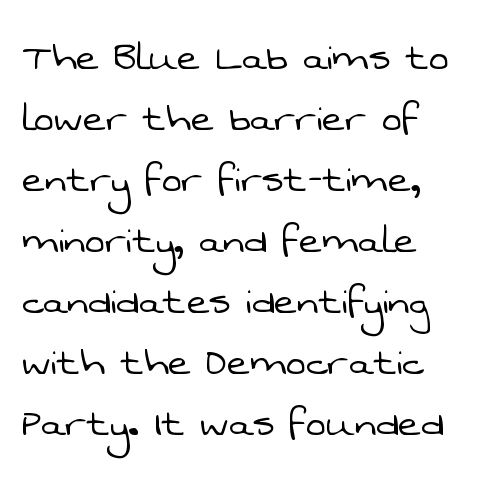
The image shows 48 px light sans-serif type; set left-aligned, normal line spacing (1.27x), normal letter spacing, not underlined; low stroke contrast and a medium x-height.
